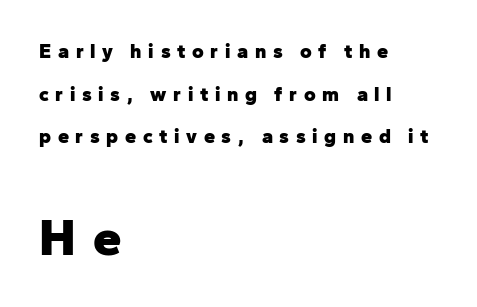
Q: Is the text bold? A: Yes.
Q: Is the text italic (slanted)? A: No, it is upright.
Q: Is the typeface a serif or a sans-serif typeface? A: Sans-serif.
Q: Is the text underlined? A: No.
Q: How is the paragraph aligned? A: Left-aligned.
Q: Is the spacing between letters normal or unusually wide? A: Unusually wide.
Q: Is the spacing between lines tight, normal or loose? A: Loose.
Q: Which block of text is set in a larger size, the first (top) or the second (bottom)? A: The second (bottom) one.
Q: Width (condensed, normal, or wide)? A: Normal.
Q: Stroke contrast? A: Low.
Q: x-height? A: Medium.
Q: Monospaced? A: No.
